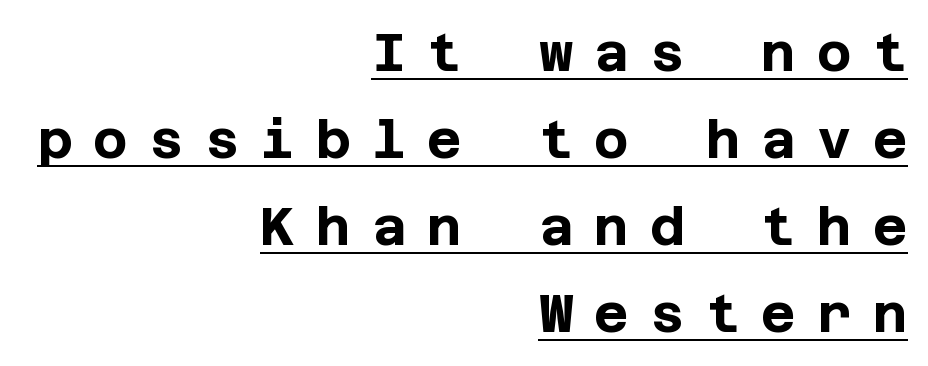
Q: Is the text bold? A: Yes.
Q: Is the text italic (slanted)? A: No, it is upright.
Q: Is the typeface a serif or a sans-serif typeface? A: Sans-serif.
Q: Is the text underlined? A: Yes.
Q: How is the paragraph aligned? A: Right-aligned.
Q: Is the spacing between letters normal or unusually wide? A: Unusually wide.
Q: Is the spacing between lines tight, normal or loose? A: Normal.
Q: Width (condensed, normal, or wide)? A: Normal.
Q: Stroke contrast? A: Low.
Q: x-height? A: Large.
